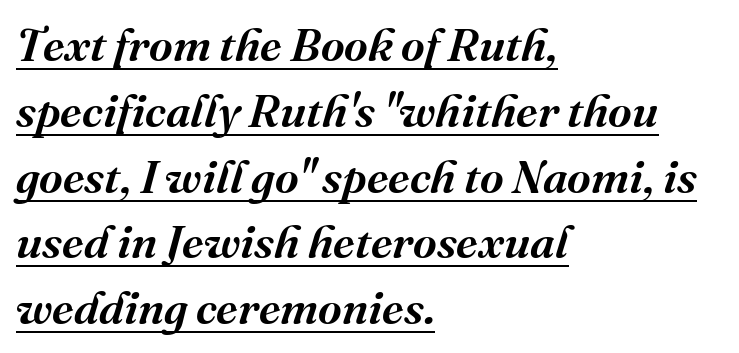
Q: Is the text bold? A: Semi-bold.
Q: Is the text italic (slanted)? A: Yes, it leans right by about 16 degrees.
Q: Is the typeface a serif or a sans-serif typeface? A: Serif.
Q: Is the text underlined? A: Yes.
Q: How is the paragraph aligned? A: Left-aligned.
Q: Is the spacing between letters normal or unusually wide? A: Normal.
Q: Is the spacing between lines tight, normal or loose? A: Normal.
Q: Width (condensed, normal, or wide)? A: Normal.
Q: Stroke contrast? A: Medium.
Q: x-height? A: Medium.
Q: Monospaced? A: No.
